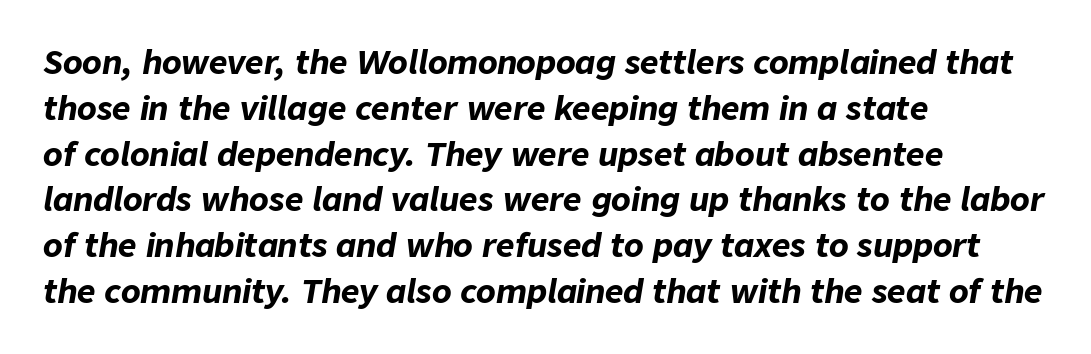
{"italic": "yes", "lean": "right", "slant_degrees": 9, "bold": "yes", "weight": "bold", "width": "normal", "stroke_contrast": "low", "x_height": "medium", "monospaced": "no", "underline": "no", "align": "left", "line_spacing": "normal", "line_spacing_ratio": 1.43, "letter_spacing": "normal", "letter_spacing_em": 0.0, "glyph_px": 32}
